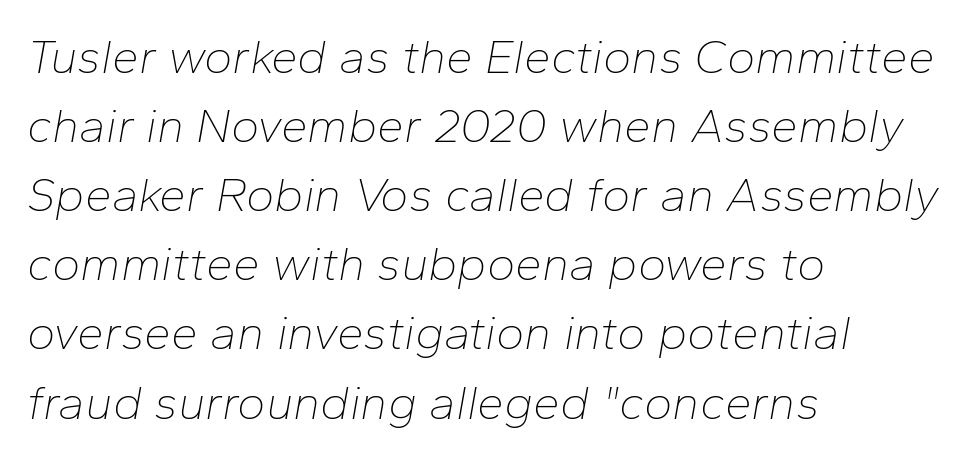
The image shows 48 px thin type, italic (leaning right); set left-aligned, normal line spacing (1.44x), normal letter spacing, not underlined; low stroke contrast and a medium x-height.
